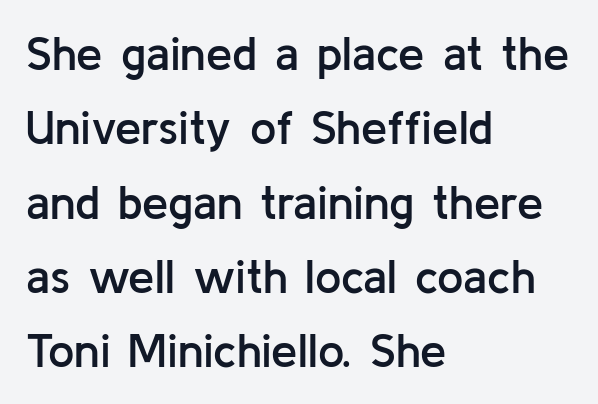
{"serif": "no", "italic": "no", "bold": "semi", "weight": "semibold", "width": "normal", "stroke_contrast": "low", "x_height": "medium", "monospaced": "no", "underline": "no", "align": "left", "line_spacing": "normal", "line_spacing_ratio": 1.58, "letter_spacing": "normal", "letter_spacing_em": 0.0, "glyph_px": 47}
